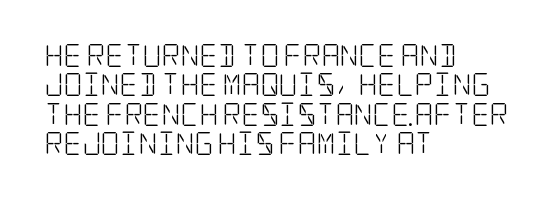
It's the straight-up-and-down kind of type. The face used here is rendered with its standard letterfit. The setting favours the left margin, as ordinary paragraphs usually do. This is not heavy type; no bold has been used. Interline gaps are of average width in this sample.
